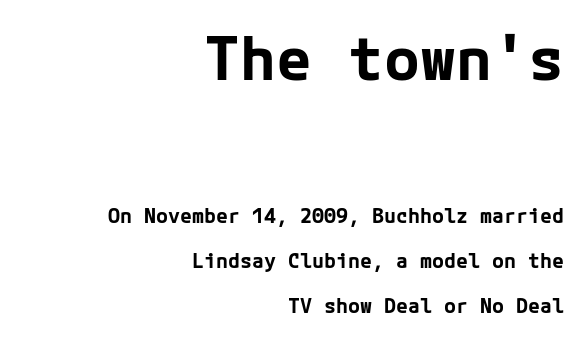
The image shows 60 px bold sans-serif type, upright; set right-aligned, loose line spacing (2.25x), normal letter spacing, not underlined; the first (top) block is 3.0x larger; low stroke contrast and a medium x-height.
